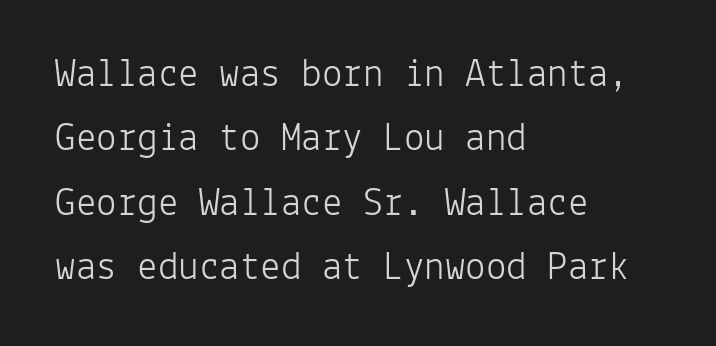
The image shows 41 px light sans-serif type, upright, monospaced; set left-aligned, normal line spacing (1.57x), normal letter spacing, not underlined; low stroke contrast and a medium x-height.
